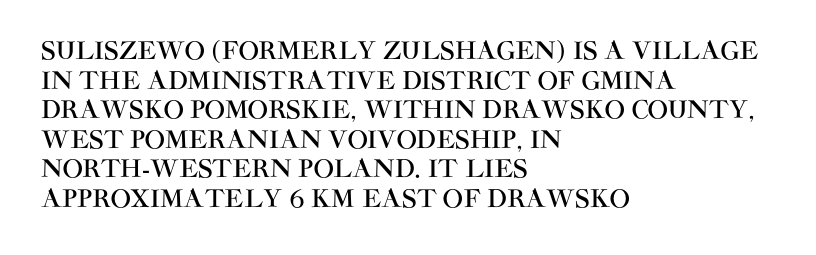
{"italic": "no", "underline": "no", "align": "left", "line_spacing_ratio": 1.23, "letter_spacing": "normal", "letter_spacing_em": 0.0, "glyph_px": 24}
